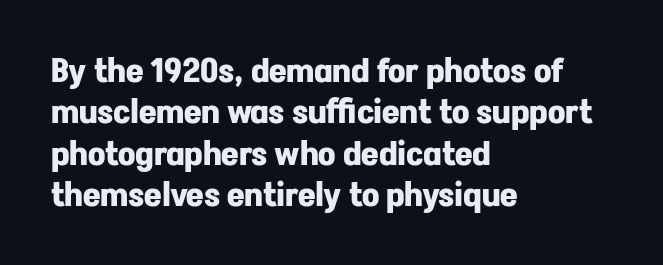
Q: Is the text bold? A: Yes.
Q: Is the text italic (slanted)? A: No, it is upright.
Q: Is the typeface a serif or a sans-serif typeface? A: Sans-serif.
Q: Is the text underlined? A: No.
Q: How is the paragraph aligned? A: Left-aligned.
Q: Is the spacing between letters normal or unusually wide? A: Normal.
Q: Width (condensed, normal, or wide)? A: Normal.
Q: Stroke contrast? A: Low.
Q: x-height? A: Medium.
Q: Monospaced? A: No.
